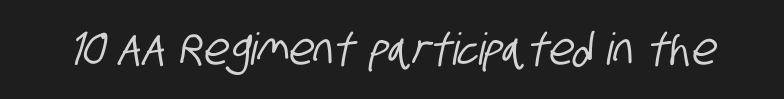
This rendering leaves character spacing at its baseline value. Think of a printed novel: that variable character pitch is what you see here. Decoration check: the copy has no underline. Nothing sits at the stroke ends, so this counts as sans-serif.
